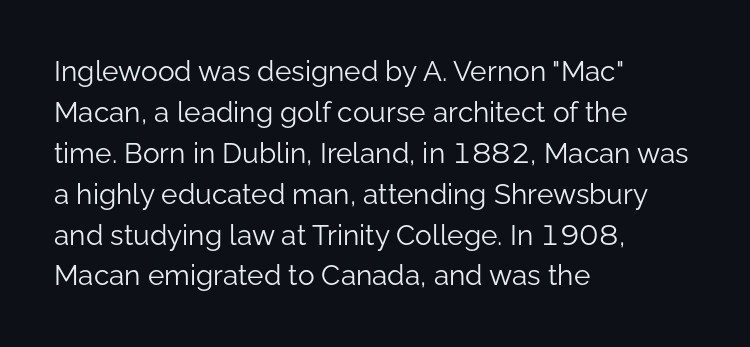
Q: Is the text bold? A: No.
Q: Is the text italic (slanted)? A: No, it is upright.
Q: Is the typeface a serif or a sans-serif typeface? A: Sans-serif.
Q: Is the text underlined? A: No.
Q: How is the paragraph aligned? A: Left-aligned.
Q: Is the spacing between letters normal or unusually wide? A: Normal.
Q: Is the spacing between lines tight, normal or loose? A: Normal.
Q: Width (condensed, normal, or wide)? A: Normal.
Q: Stroke contrast? A: Low.
Q: x-height? A: Medium.
Q: Monospaced? A: No.
